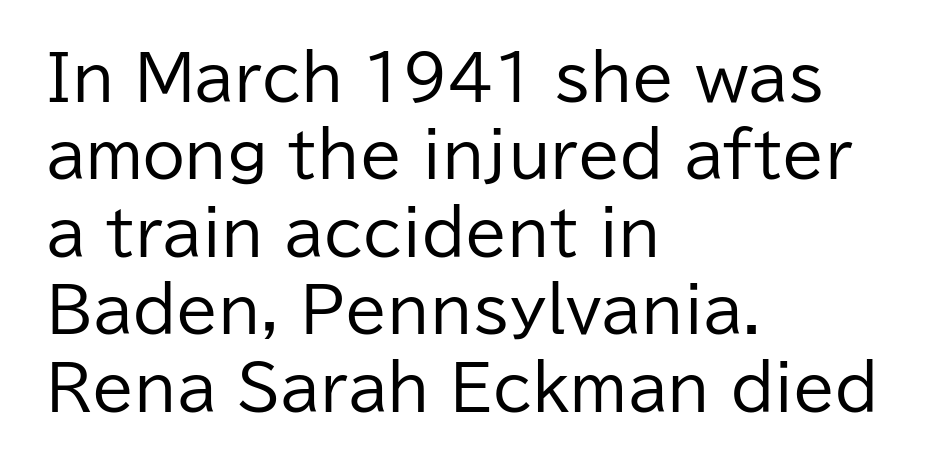
This is the regular roman posture of the typeface. Classification — sans serif. Honestly, there is no underline to notice here at all. Summary of weight: not heavy and not bold. Spacing between characters is what you'd get straight out of the box. Which margin do the lines hug? The left one — the right edge is uneven.
